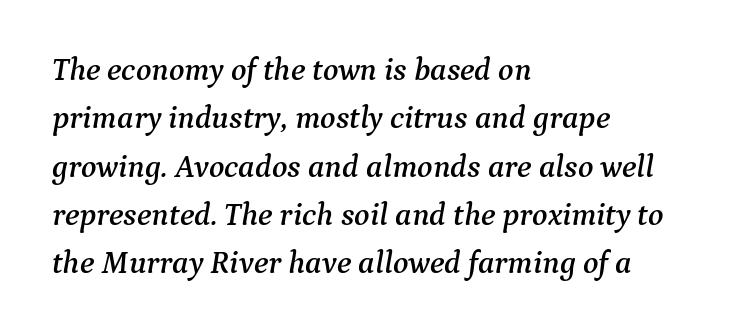
The image shows 32 px serif type, italic (leaning right); set left-aligned, normal line spacing (1.51x), normal letter spacing, not underlined; medium stroke contrast and a medium x-height.
